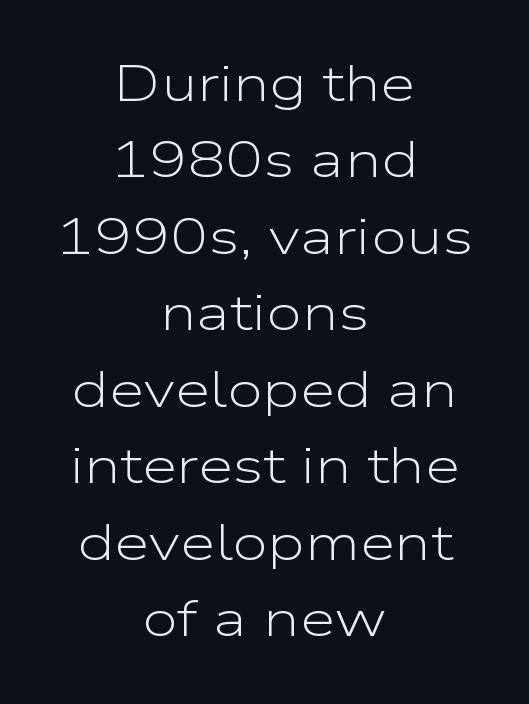
Q: Is the text bold? A: No.
Q: Is the text italic (slanted)? A: No, it is upright.
Q: Is the typeface a serif or a sans-serif typeface? A: Sans-serif.
Q: Is the text underlined? A: No.
Q: How is the paragraph aligned? A: Centered.
Q: Is the spacing between letters normal or unusually wide? A: Normal.
Q: Is the spacing between lines tight, normal or loose? A: Normal.
Q: Width (condensed, normal, or wide)? A: Wide.
Q: Stroke contrast? A: Low.
Q: x-height? A: Medium.
Q: Monospaced? A: No.
